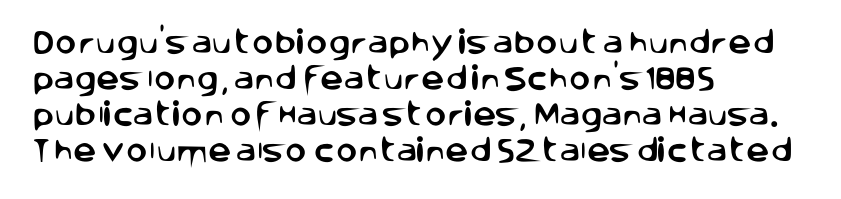
Q: Is the text italic (slanted)? A: No, it is upright.
Q: Is the text underlined? A: No.
Q: How is the paragraph aligned? A: Left-aligned.
Q: Is the spacing between letters normal or unusually wide? A: Normal.
Q: Is the spacing between lines tight, normal or loose? A: Normal.
